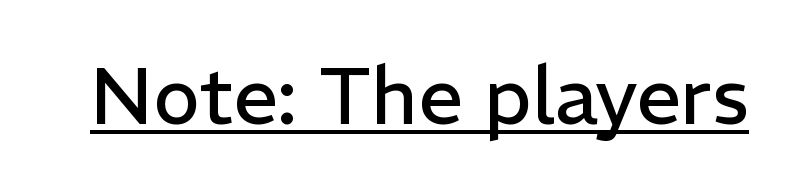
{"serif": "no", "italic": "no", "bold": "no", "weight": "regular", "width": "normal", "stroke_contrast": "low", "x_height": "medium", "monospaced": "no", "underline": "yes", "letter_spacing": "normal", "letter_spacing_em": 0.0, "glyph_px": 79}
